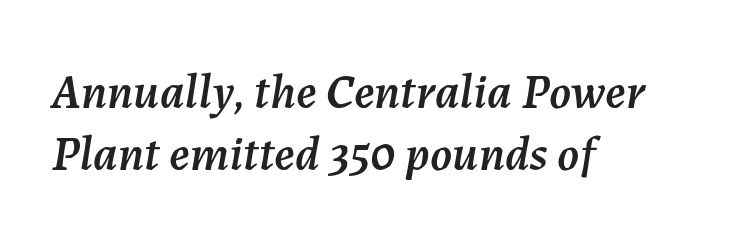
Q: Is the text italic (slanted)? A: Yes, it leans right by about 7 degrees.
Q: Is the text underlined? A: No.
Q: How is the paragraph aligned? A: Left-aligned.
Q: Is the spacing between letters normal or unusually wide? A: Normal.
Q: Is the spacing between lines tight, normal or loose? A: Normal.
Q: Width (condensed, normal, or wide)? A: Normal.
Q: Stroke contrast? A: Medium.
Q: x-height? A: Medium.
Q: Monospaced? A: No.
